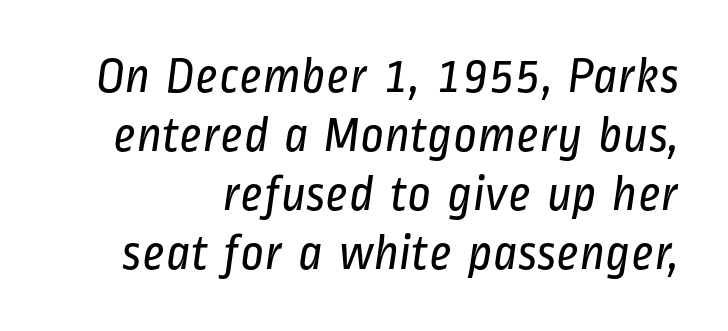
Q: Is the text bold? A: No.
Q: Is the typeface a serif or a sans-serif typeface? A: Sans-serif.
Q: Is the text underlined? A: No.
Q: Is the spacing between letters normal or unusually wide? A: Normal.
Q: Width (condensed, normal, or wide)? A: Condensed.
Q: Stroke contrast? A: Low.
Q: x-height? A: Medium.
Q: Monospaced? A: No.
